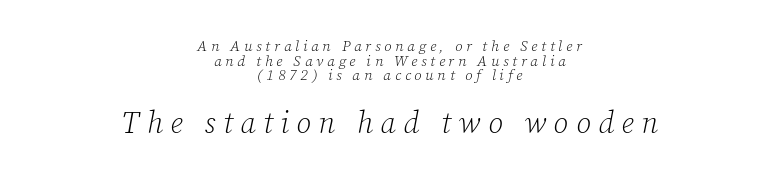
{"serif": "yes", "italic": "yes", "lean": "right", "slant_degrees": 12, "bold": "no", "weight": "light", "width": "normal", "stroke_contrast": "low", "x_height": "medium", "monospaced": "no", "underline": "no", "align": "center", "line_spacing": "tight", "line_spacing_ratio": 0.98, "letter_spacing": "wide", "letter_spacing_em": 0.25, "larger_block": "second", "size_ratio": 2.0, "glyph_px": 30}
